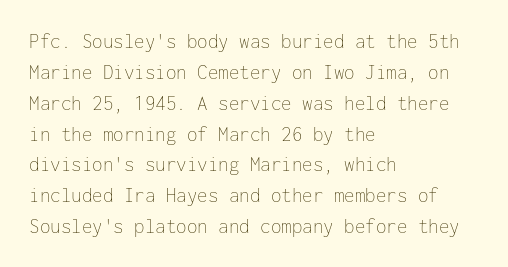
The image shows 21 px text type, upright; set left-aligned, normal line spacing (1.47x), normal letter spacing, not underlined.
